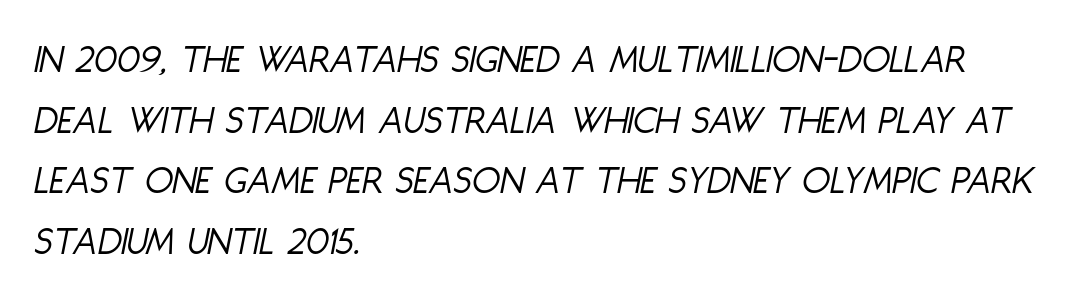
Q: Is the text bold? A: No.
Q: Is the text italic (slanted)? A: Yes, it leans right by about 11 degrees.
Q: Is the text underlined? A: No.
Q: How is the paragraph aligned? A: Left-aligned.
Q: Is the spacing between letters normal or unusually wide? A: Normal.
Q: Is the spacing between lines tight, normal or loose? A: Normal.
Q: Width (condensed, normal, or wide)? A: Condensed.
Q: Stroke contrast? A: Low.
Q: x-height? A: Large.
Q: Monospaced? A: No.
